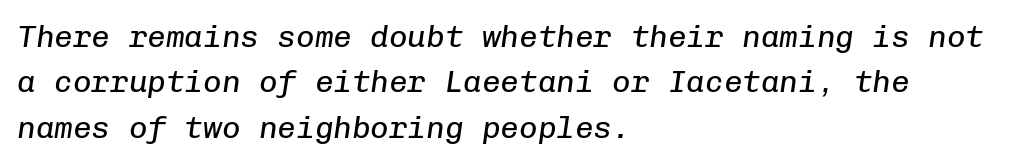
{"italic": "yes", "lean": "right", "slant_degrees": 8, "bold": "no", "weight": "regular", "width": "normal", "stroke_contrast": "low", "x_height": "medium", "monospaced": "yes", "underline": "no", "align": "left", "line_spacing": "normal", "line_spacing_ratio": 1.46, "letter_spacing": "normal", "letter_spacing_em": 0.0, "glyph_px": 31}
